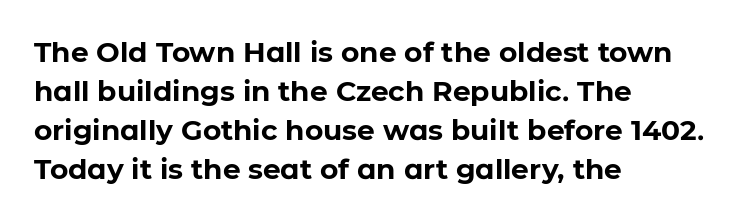
Q: Is the text bold? A: Yes.
Q: Is the text italic (slanted)? A: No, it is upright.
Q: Is the typeface a serif or a sans-serif typeface? A: Sans-serif.
Q: Is the text underlined? A: No.
Q: How is the paragraph aligned? A: Left-aligned.
Q: Is the spacing between letters normal or unusually wide? A: Normal.
Q: Is the spacing between lines tight, normal or loose? A: Normal.
Q: Width (condensed, normal, or wide)? A: Normal.
Q: Stroke contrast? A: Low.
Q: x-height? A: Medium.
Q: Monospaced? A: No.
